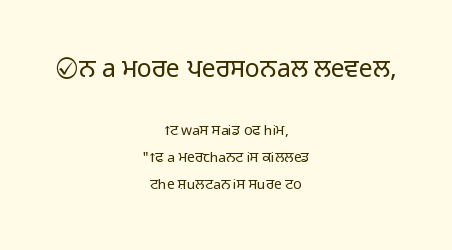
{"italic": "no", "bold": "no", "underline": "no", "align": "center", "line_spacing": "loose", "line_spacing_ratio": 1.93, "letter_spacing": "normal", "letter_spacing_em": 0.0, "larger_block": "first", "size_ratio": 1.79, "glyph_px": 25}
